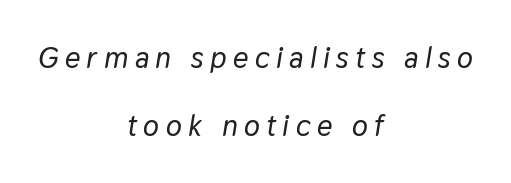
{"italic": "yes", "lean": "right", "slant_degrees": 9, "width": "normal", "stroke_contrast": "low", "x_height": "medium", "monospaced": "no", "underline": "no", "align": "center", "line_spacing": "loose", "line_spacing_ratio": 2.27, "letter_spacing": "wide", "letter_spacing_em": 0.21, "glyph_px": 30}
